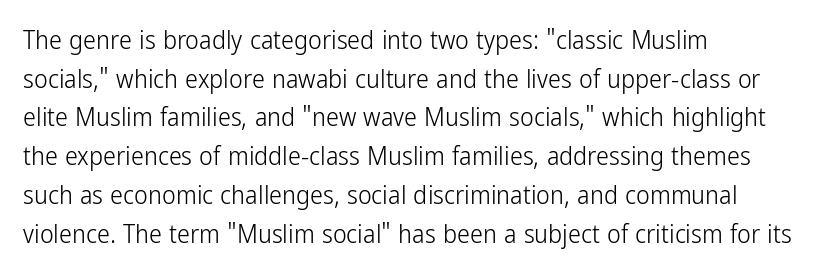
{"italic": "no", "bold": "no", "underline": "no", "align": "left", "line_spacing": "normal", "line_spacing_ratio": 1.49, "letter_spacing": "normal", "letter_spacing_em": 0.0, "glyph_px": 26}
